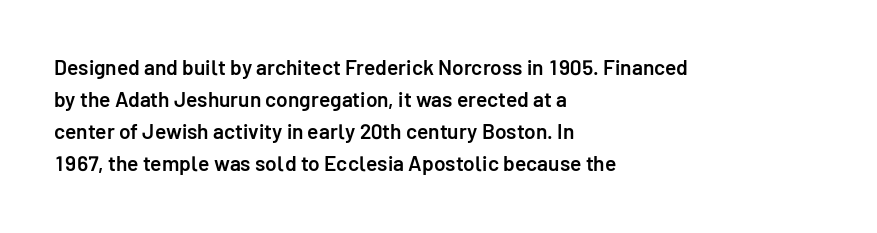
Regular leading. This sample is left-justified, so line endings fall wherever the words run out. Honestly, the letter spacing is just normal — you wouldn't notice it. The glyphs are unaccompanied by any horizontal stroke below them. Every letter is mildly thick-stroked: semibold rather than bold.
